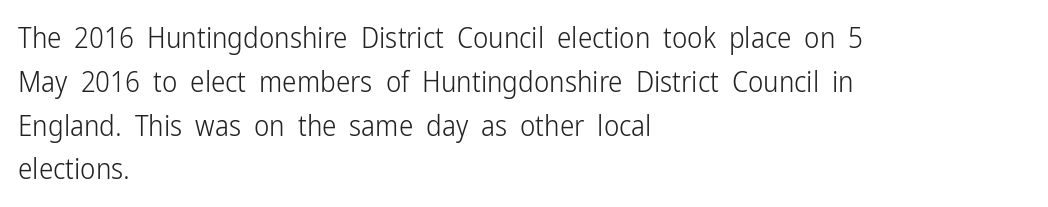
The image shows 29 px light, condensed sans-serif type, upright; set left-aligned, normal line spacing (1.51x), normal letter spacing, not underlined; low stroke contrast and a medium x-height.
